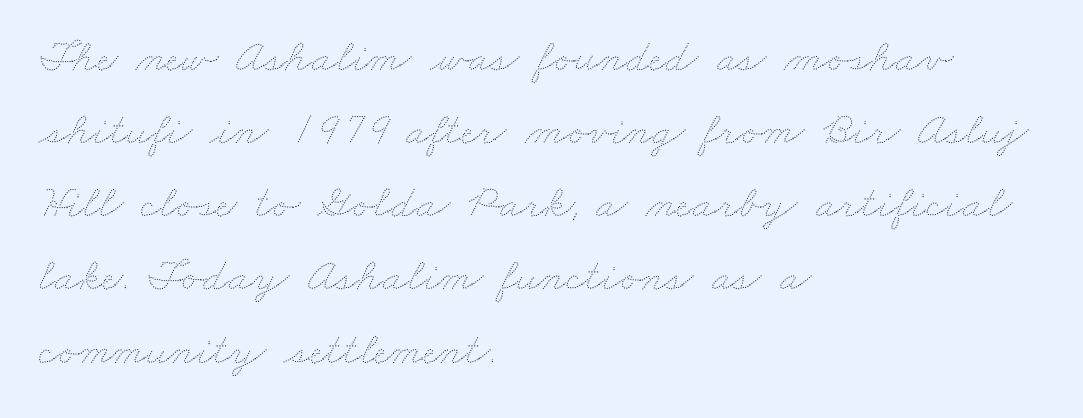
{"bold": "no", "weight": "thin", "width": "wide", "stroke_contrast": "medium", "x_height": "small", "monospaced": "no", "underline": "no", "align": "left", "line_spacing": "normal", "line_spacing_ratio": 1.59, "letter_spacing": "normal", "letter_spacing_em": 0.0, "glyph_px": 46}
